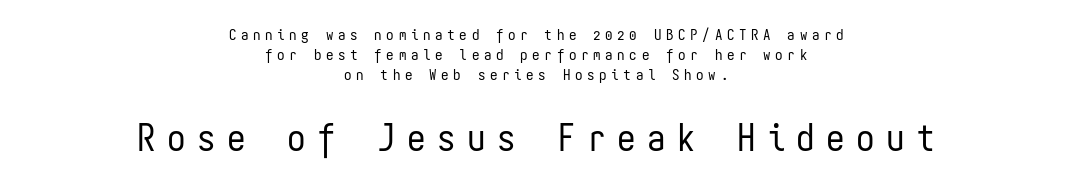
Only glyphs here, with clear space below each row. Leading: standard. No heavy texture on the line: the type isn't bold. Serif or sans? Sans — the stroke terminals are bare.
